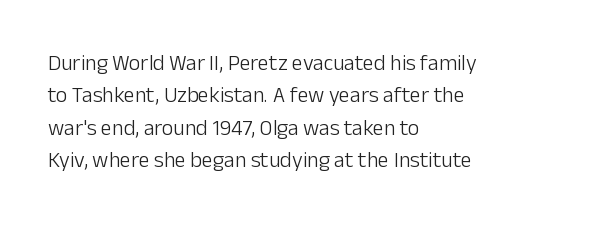
{"italic": "no", "bold": "no", "underline": "no", "align": "left", "line_spacing": "normal", "line_spacing_ratio": 1.47, "letter_spacing": "normal", "letter_spacing_em": 0.0, "glyph_px": 22}
